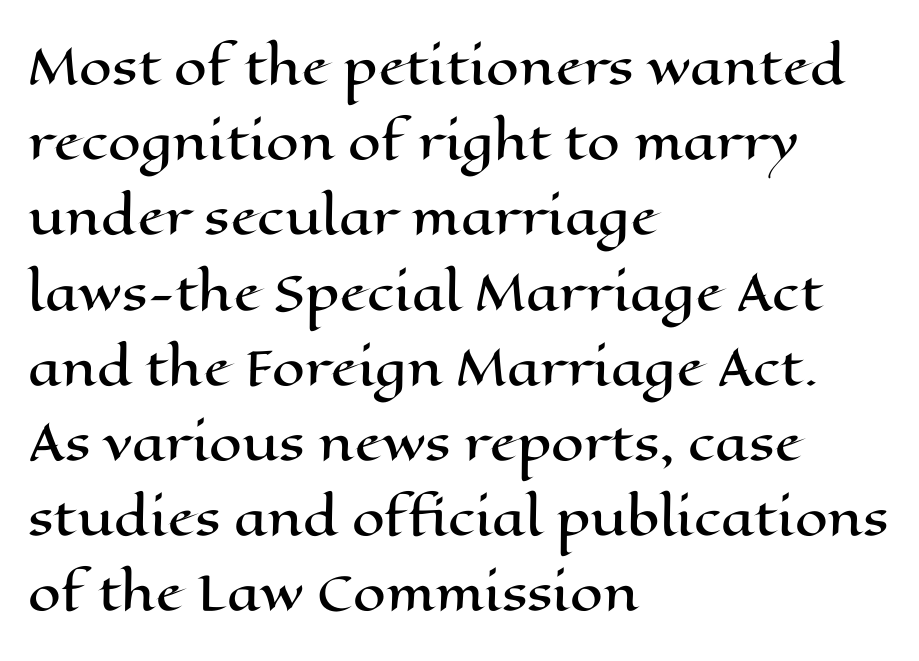
Q: Is the text italic (slanted)? A: No, it is upright.
Q: Is the text underlined? A: No.
Q: How is the paragraph aligned? A: Left-aligned.
Q: Is the spacing between letters normal or unusually wide? A: Normal.
Q: Is the spacing between lines tight, normal or loose? A: Normal.
Q: Width (condensed, normal, or wide)? A: Wide.
Q: Stroke contrast? A: High.
Q: x-height? A: Medium.
Q: Monospaced? A: No.
